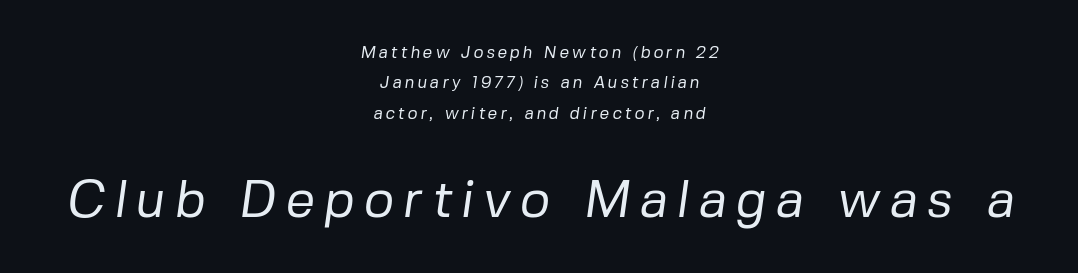
Character widths vary here, with narrow letters taking less room than wide ones. This is not heavy type; no bold has been used. If you squint, the bottom block still reads clearly — it's the larger of the two. Letters rest on an invisible, unmarked baseline. One-word summary of the alignment: center.
